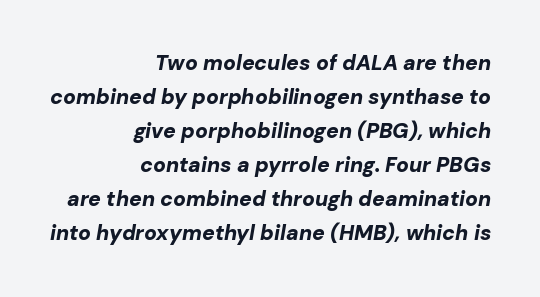
{"italic": "yes", "lean": "right", "slant_degrees": 10, "bold": "yes", "underline": "no", "align": "right", "line_spacing": "normal", "line_spacing_ratio": 1.62, "letter_spacing": "normal", "letter_spacing_em": 0.0, "glyph_px": 21}
